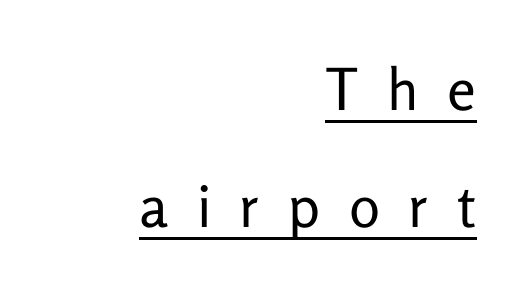
{"serif": "no", "italic": "no", "bold": "no", "weight": "regular", "width": "normal", "stroke_contrast": "low", "x_height": "medium", "monospaced": "no", "underline": "yes", "align": "right", "line_spacing": "loose", "line_spacing_ratio": 2.02, "letter_spacing": "wide", "letter_spacing_em": 0.49, "glyph_px": 58}
